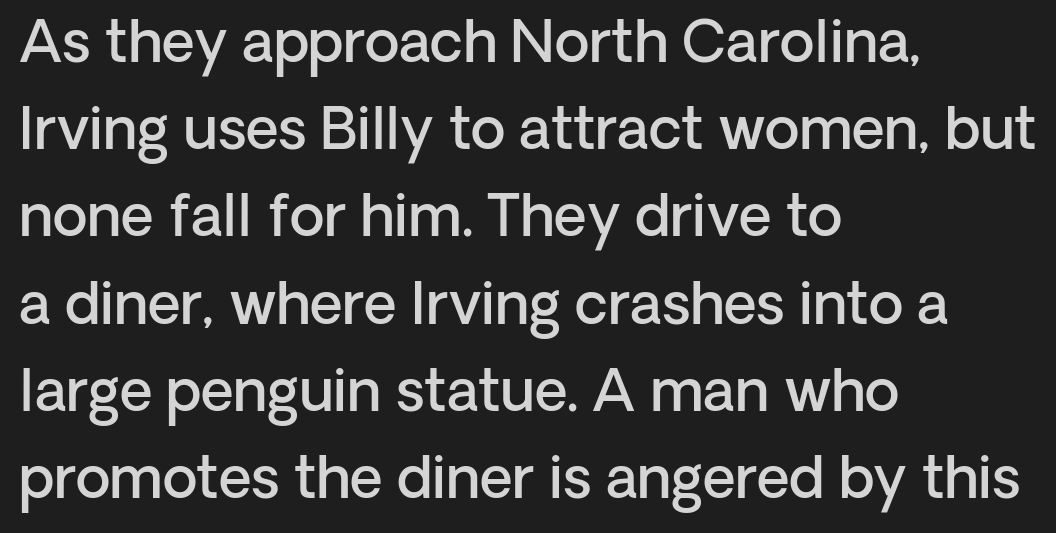
Q: Is the text bold? A: Semi-bold.
Q: Is the text italic (slanted)? A: No, it is upright.
Q: Is the typeface a serif or a sans-serif typeface? A: Sans-serif.
Q: Is the text underlined? A: No.
Q: How is the paragraph aligned? A: Left-aligned.
Q: Is the spacing between letters normal or unusually wide? A: Normal.
Q: Is the spacing between lines tight, normal or loose? A: Normal.
Q: Width (condensed, normal, or wide)? A: Normal.
Q: Stroke contrast? A: Low.
Q: x-height? A: Medium.
Q: Monospaced? A: No.
